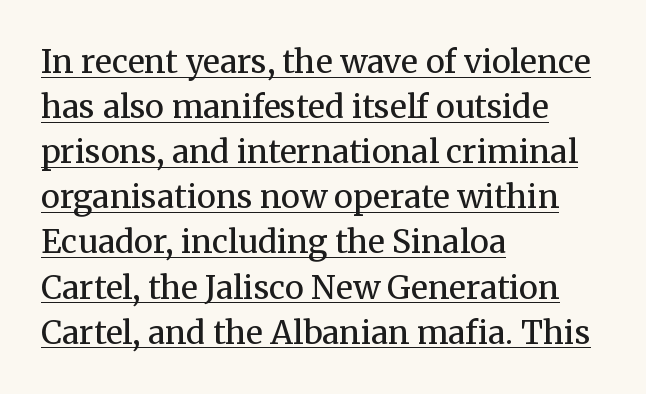
The image shows 32 px regular-weight serif type, upright; set left-aligned, normal line spacing (1.41x), normal letter spacing, underlined; medium stroke contrast and a medium x-height.
